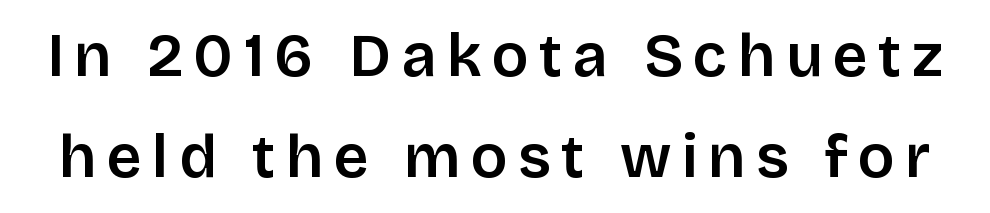
This is roman type, the default non-slanted kind. In terms of letterform style, serifs are entirely absent. This sample has the flowing, uneven cadence of proportional lettering. The leading is moderate, giving the passage an even texture. Anything drawn beneath the words? Only blank space.
